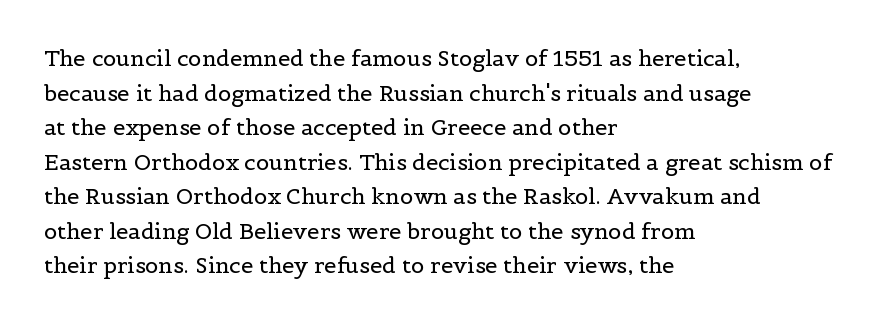
Q: Is the text bold? A: No.
Q: Is the text italic (slanted)? A: No, it is upright.
Q: Is the text underlined? A: No.
Q: How is the paragraph aligned? A: Left-aligned.
Q: Is the spacing between letters normal or unusually wide? A: Normal.
Q: Is the spacing between lines tight, normal or loose? A: Normal.
